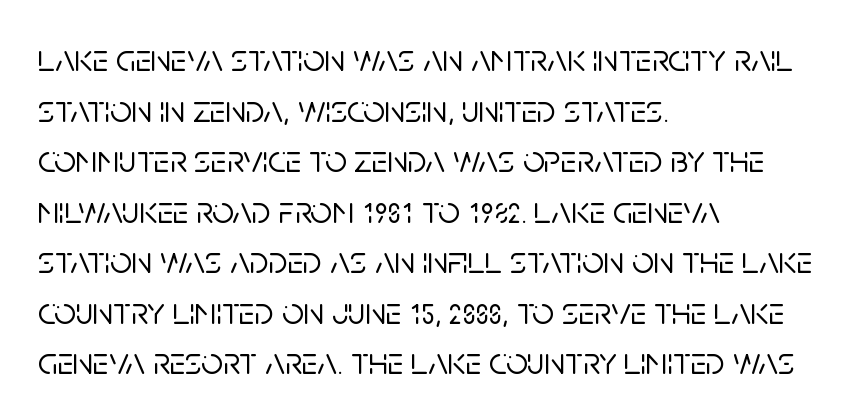
The image shows 38 px sans-serif type, upright; set left-aligned, normal line spacing (1.33x), normal letter spacing, not underlined; low stroke contrast and a large x-height.
